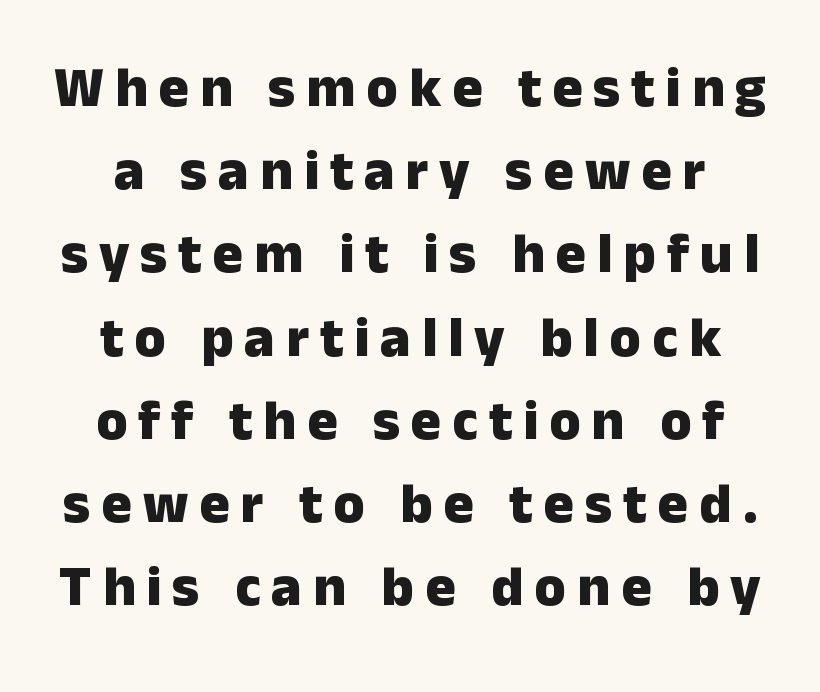
The image shows 57 px heavy sans-serif type, upright; set normal line spacing (1.46x), not underlined; low stroke contrast and a medium x-height.
